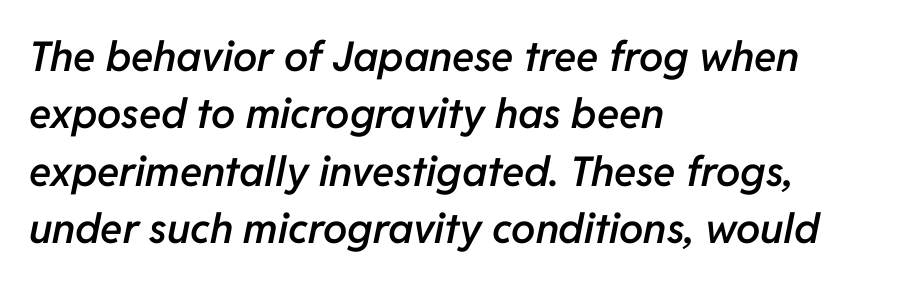
{"italic": "yes", "lean": "right", "slant_degrees": 11, "bold": "semi", "weight": "semibold", "width": "normal", "stroke_contrast": "low", "x_height": "medium", "monospaced": "no", "underline": "no", "align": "left", "line_spacing": "normal", "line_spacing_ratio": 1.4, "letter_spacing": "normal", "letter_spacing_em": 0.0, "glyph_px": 41}
